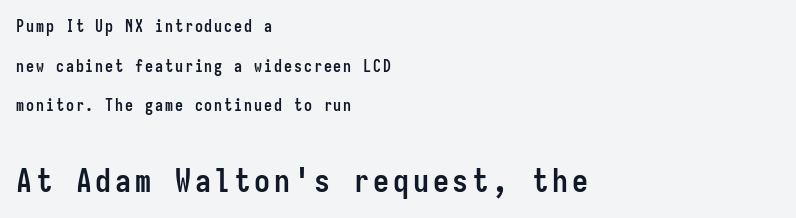
How would I describe the line gaps? Wide and relaxed. The letters march in equal steps, a hallmark of fixed-pitch type. The passage is arranged the way most books set body copy — flush left. Is the lower block the larger one? Yes — the lower block carries the bigger type. Quick note: underline off.
